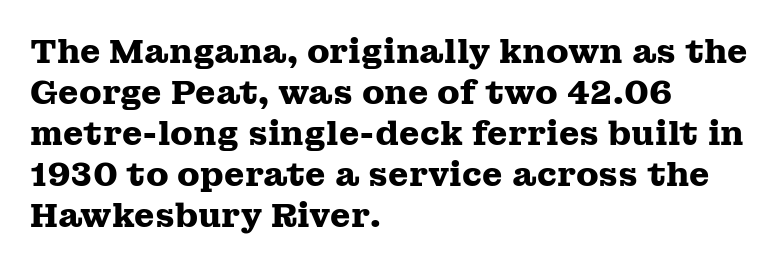
The image shows 33 px heavy, wide serif type, upright; set left-aligned, line spacing 1.24x, normal letter spacing, not underlined; medium stroke contrast and a medium x-height.
